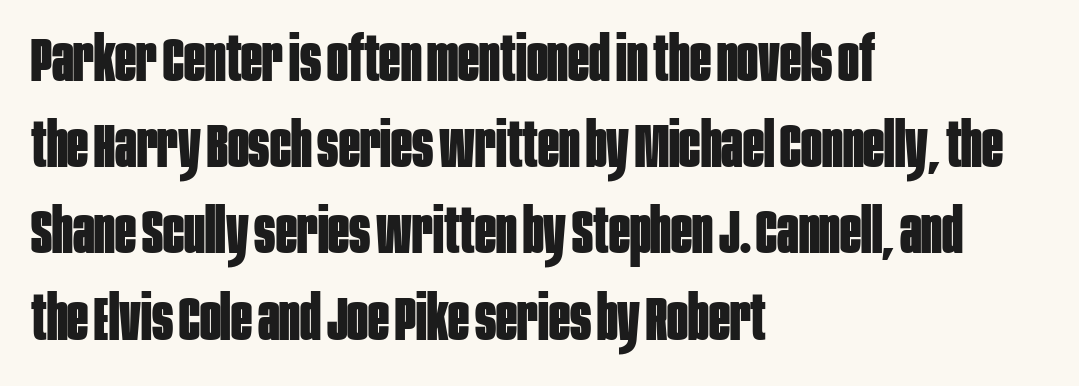
Q: Is the text bold? A: Yes.
Q: Is the text italic (slanted)? A: No, it is upright.
Q: Is the typeface a serif or a sans-serif typeface? A: Sans-serif.
Q: Is the text underlined? A: No.
Q: How is the paragraph aligned? A: Left-aligned.
Q: Is the spacing between letters normal or unusually wide? A: Normal.
Q: Is the spacing between lines tight, normal or loose? A: Normal.
Q: Width (condensed, normal, or wide)? A: Condensed.
Q: Stroke contrast? A: Low.
Q: x-height? A: Large.
Q: Monospaced? A: No.
